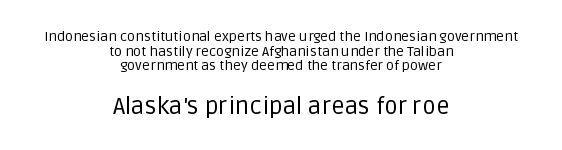
Q: Is the text bold? A: No.
Q: Is the text italic (slanted)? A: No, it is upright.
Q: Is the text underlined? A: No.
Q: How is the paragraph aligned? A: Centered.
Q: Is the spacing between letters normal or unusually wide? A: Normal.
Q: Is the spacing between lines tight, normal or loose? A: Tight.
Q: Which block of text is set in a larger size, the first (top) or the second (bottom)? A: The second (bottom) one.
